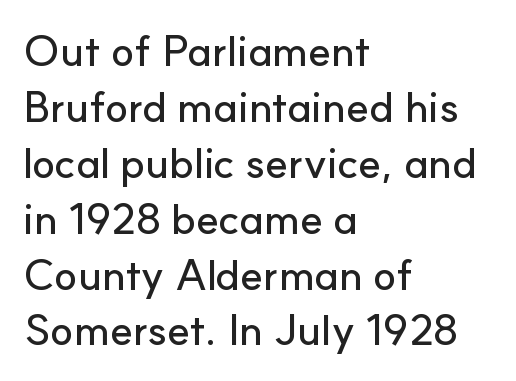
The image shows 43 px sans-serif type, upright; set left-aligned, normal line spacing (1.3x), normal letter spacing, not underlined; low stroke contrast and a small x-height.
